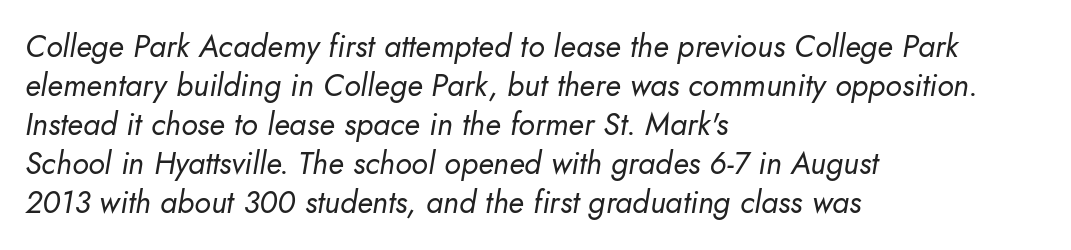
Q: Is the text bold? A: No.
Q: Is the text italic (slanted)? A: Yes, it leans right by about 10 degrees.
Q: Is the text underlined? A: No.
Q: How is the paragraph aligned? A: Left-aligned.
Q: Is the spacing between letters normal or unusually wide? A: Normal.
Q: Is the spacing between lines tight, normal or loose? A: Normal.
Q: Width (condensed, normal, or wide)? A: Normal.
Q: Stroke contrast? A: Low.
Q: x-height? A: Small.
Q: Monospaced? A: No.
